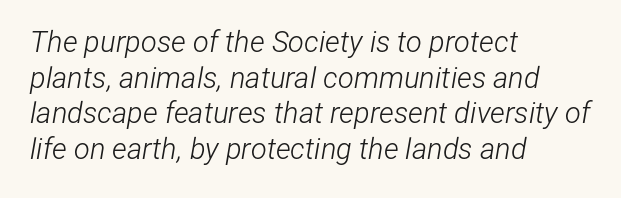
The image shows 29 px light, condensed type, italic (leaning right); set left-aligned, line spacing 1.23x, normal letter spacing, not underlined; low stroke contrast and a medium x-height.
